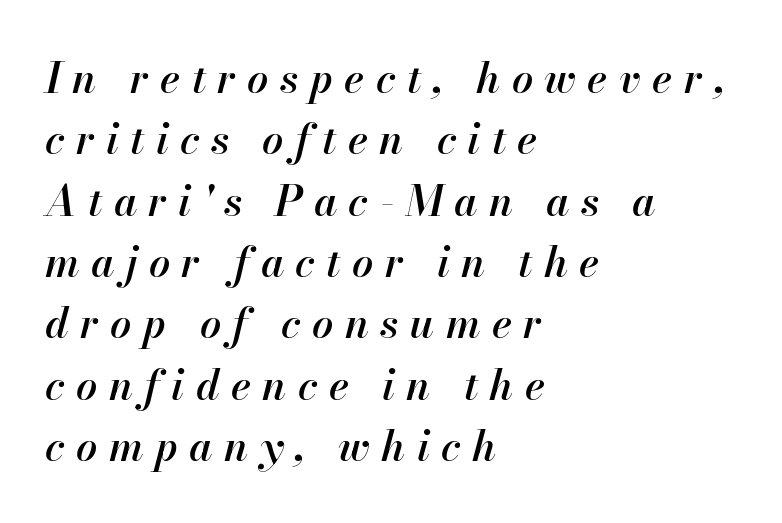
Q: Is the text bold? A: Semi-bold.
Q: Is the text italic (slanted)? A: Yes, it leans right by about 13 degrees.
Q: Is the text underlined? A: No.
Q: How is the paragraph aligned? A: Left-aligned.
Q: Is the spacing between letters normal or unusually wide? A: Unusually wide.
Q: Is the spacing between lines tight, normal or loose? A: Normal.
Q: Width (condensed, normal, or wide)? A: Normal.
Q: Stroke contrast? A: High.
Q: x-height? A: Small.
Q: Monospaced? A: No.
